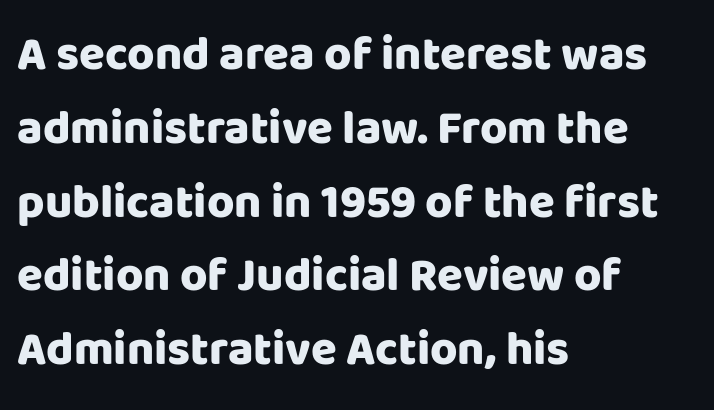
If you drew a ruler down the left edge, every line would touch it. Nope, no serifs anywhere on these letters. The leading is moderate, giving the passage an even texture. Note the varied advance widths — an 'i' is clearly narrower than an 'm'. The rendering uses a bold face; every stroke is thick and dark.
